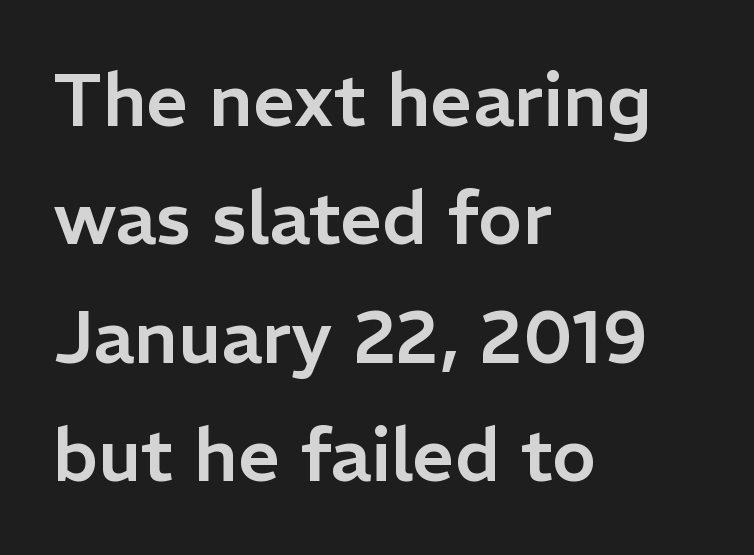
{"serif": "no", "italic": "no", "width": "normal", "stroke_contrast": "low", "x_height": "medium", "monospaced": "no", "underline": "no", "align": "left", "line_spacing": "normal", "line_spacing_ratio": 1.6, "letter_spacing": "normal", "letter_spacing_em": 0.0, "glyph_px": 74}
